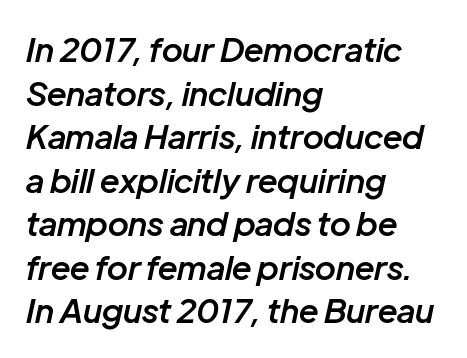
Note the varied advance widths — an 'i' is clearly narrower than an 'm'. The letterforms sit shoulder to shoulder at normal distance. Summary of weight: moderately heavy, a semibold. Short and long lines alike share a common starting point at left. Plain, unruled lines of type. A typesetter would mark this as italic.
